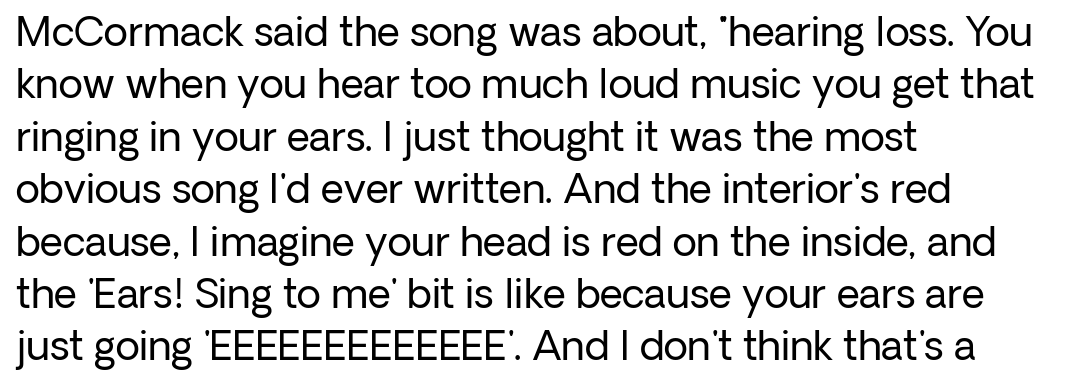
In terms of leading, this rendering sits right in the middle. This sample has the flowing, uneven cadence of proportional lettering. I'd call this a sans setting — the letters go barefoot. No chunkiness to these letters — they're not bold. Teacher's note: observe the even left margin — that is flush-left alignment.
